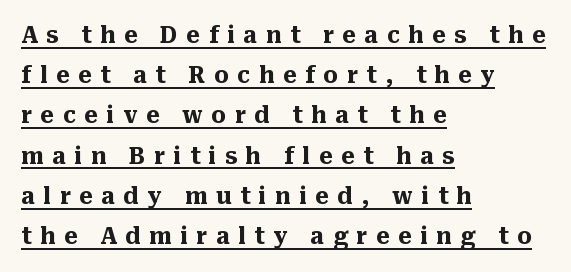
The image shows 23 px bold type, upright; set left-aligned, line spacing 1.75x, unusually wide letter spacing (+0.37 em), underlined.
